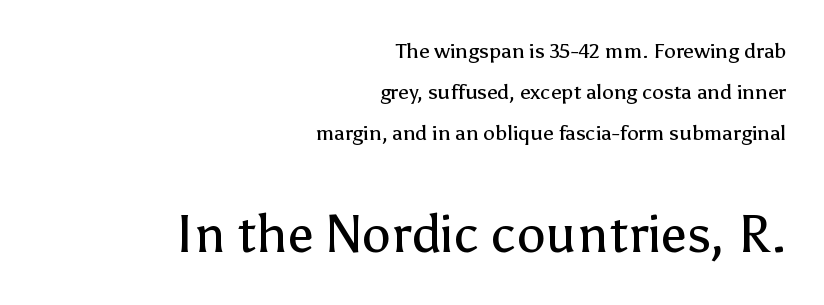
The image shows 52 px regular-weight sans-serif type, upright; set right-aligned, loose line spacing (1.95x), normal letter spacing, not underlined; the second (bottom) block is 2.48x larger; low stroke contrast and a medium x-height.
